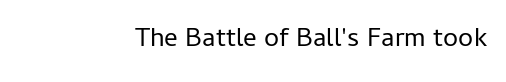
Has an underline been added? It has not. The type is set solid horizontally, with unmodified tracking. The characters are drawn with everyday or finer stroke widths. Every character sits straight up, as roman type does.
